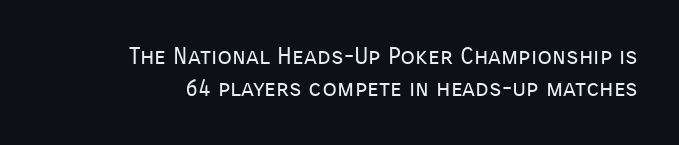
{"italic": "no", "bold": "no", "underline": "no", "line_spacing": "normal", "line_spacing_ratio": 1.35, "letter_spacing": "normal", "letter_spacing_em": 0.0, "glyph_px": 24}
